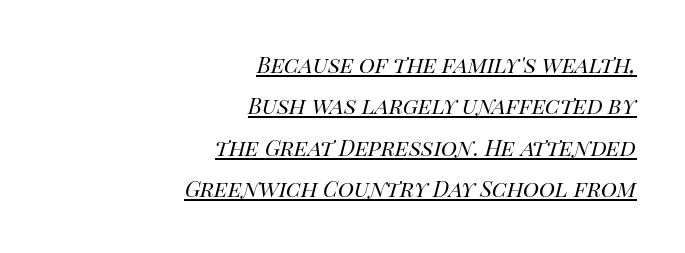
Beneath each row of characters lies a ruled line. Line endings align vertically; line beginnings do not. Here the glyphs are tracked normally, forming tight word shapes. Style check: oblique.
